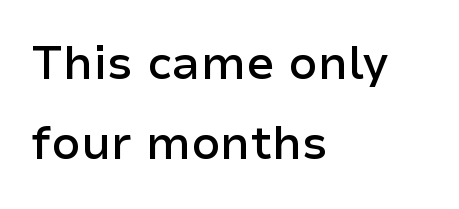
{"serif": "no", "italic": "no", "bold": "semi", "weight": "semibold", "width": "normal", "stroke_contrast": "low", "x_height": "medium", "monospaced": "no", "underline": "no", "align": "left", "line_spacing_ratio": 1.75, "letter_spacing": "normal", "letter_spacing_em": 0.0, "glyph_px": 46}
